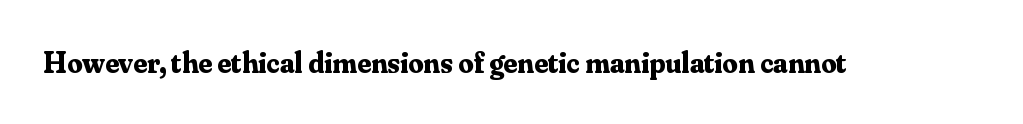
Q: Is the text bold? A: Yes.
Q: Is the text italic (slanted)? A: No, it is upright.
Q: Is the typeface a serif or a sans-serif typeface? A: Serif.
Q: Is the text underlined? A: No.
Q: Is the spacing between letters normal or unusually wide? A: Normal.
Q: Width (condensed, normal, or wide)? A: Normal.
Q: Stroke contrast? A: Medium.
Q: x-height? A: Small.
Q: Monospaced? A: No.
